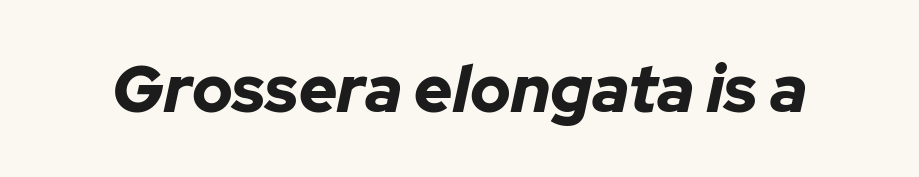
Q: Is the text bold? A: Yes.
Q: Is the text italic (slanted)? A: Yes, it leans right by about 12 degrees.
Q: Is the text underlined? A: No.
Q: Is the spacing between letters normal or unusually wide? A: Normal.
Q: Width (condensed, normal, or wide)? A: Normal.
Q: Stroke contrast? A: Low.
Q: x-height? A: Medium.
Q: Monospaced? A: No.
